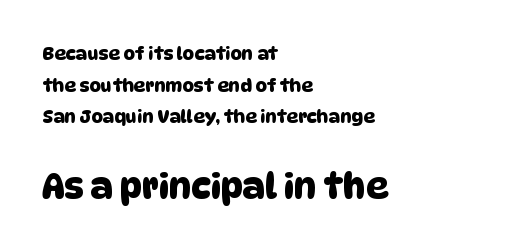
The image shows 35 px sans-serif type; set left-aligned, line spacing 1.76x, normal letter spacing, not underlined; the second (bottom) block is 1.94x larger; low stroke contrast and a large x-height.
